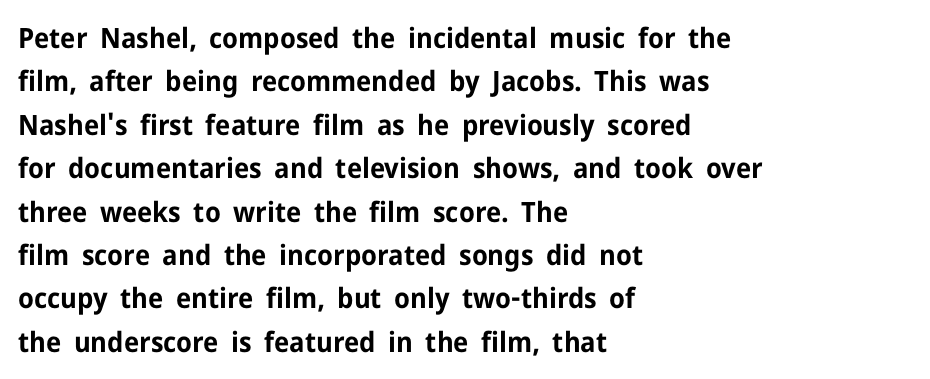
The image shows 28 px bold sans-serif type, upright; set left-aligned, normal line spacing (1.55x), normal letter spacing, not underlined; low stroke contrast and a medium x-height.
